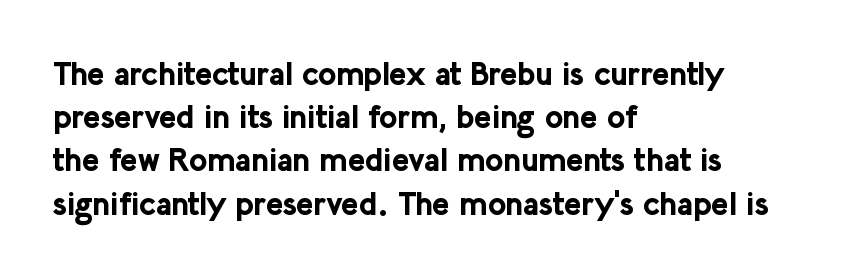
Letter spacing: default. One-word summary of the alignment: left. Heavy-handed strokes throughout: this text is bold. Decoration check: the copy has no underline. Characters remain perfectly vertical along every line. The passage shown stacks its lines at a standard gap.
